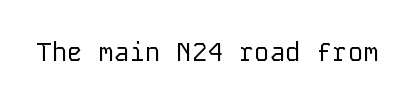
Q: Is the text bold? A: No.
Q: Is the text italic (slanted)? A: No, it is upright.
Q: Is the text underlined? A: No.
Q: Is the spacing between letters normal or unusually wide? A: Normal.
